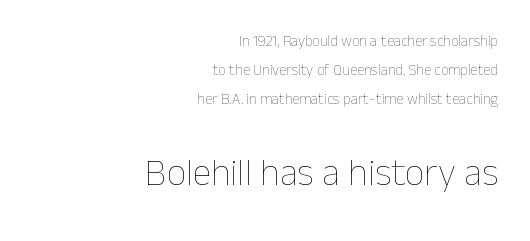
Looks like regular typesetting: each glyph gets only the width it needs. The tracking reads as untouched default to a designer's eye. The specimen reads as upright at a glance. Typeset ragged left — the right edge is the straight one. Whoever set this made the second block the dominant, larger element. These lines stand farther apart than default settings would place them.
